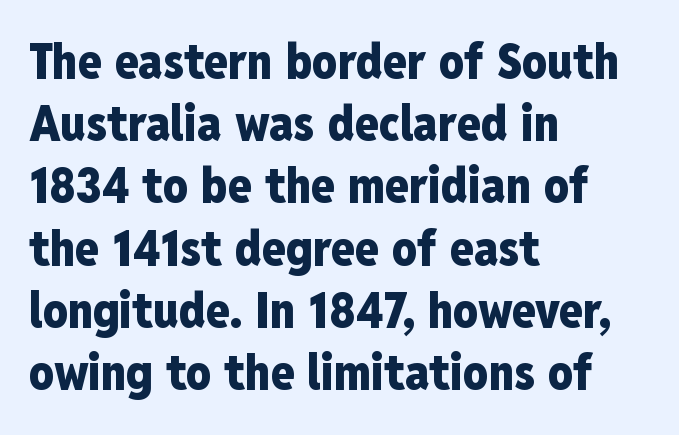
Q: Is the text bold? A: Yes.
Q: Is the text italic (slanted)? A: No, it is upright.
Q: Is the typeface a serif or a sans-serif typeface? A: Sans-serif.
Q: Is the text underlined? A: No.
Q: How is the paragraph aligned? A: Left-aligned.
Q: Is the spacing between letters normal or unusually wide? A: Normal.
Q: Is the spacing between lines tight, normal or loose? A: Normal.
Q: Width (condensed, normal, or wide)? A: Condensed.
Q: Stroke contrast? A: Low.
Q: x-height? A: Medium.
Q: Monospaced? A: No.
